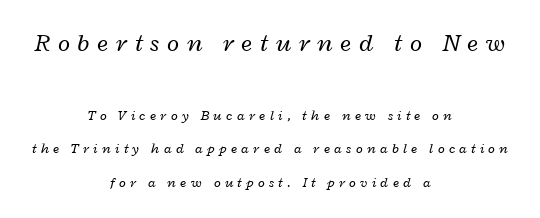
The image shows 25 px text type, italic (leaning right); set centered, loose line spacing (2.39x), unusually wide letter spacing (+0.31 em), not underlined; the first (top) block is 1.79x larger.
